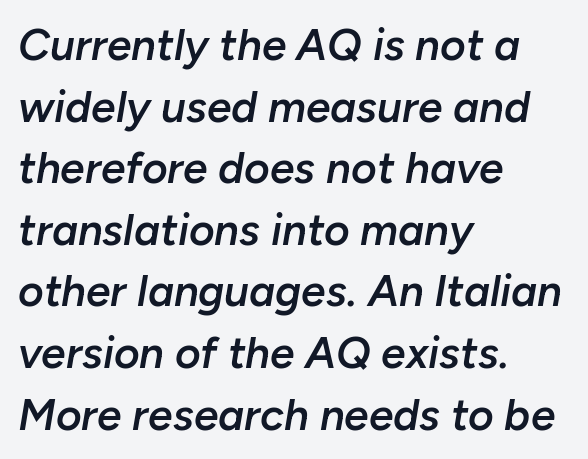
Q: Is the text bold? A: Semi-bold.
Q: Is the text italic (slanted)? A: Yes, it leans right by about 10 degrees.
Q: Is the text underlined? A: No.
Q: How is the paragraph aligned? A: Left-aligned.
Q: Is the spacing between letters normal or unusually wide? A: Normal.
Q: Is the spacing between lines tight, normal or loose? A: Normal.
Q: Width (condensed, normal, or wide)? A: Normal.
Q: Stroke contrast? A: Low.
Q: x-height? A: Medium.
Q: Monospaced? A: No.
